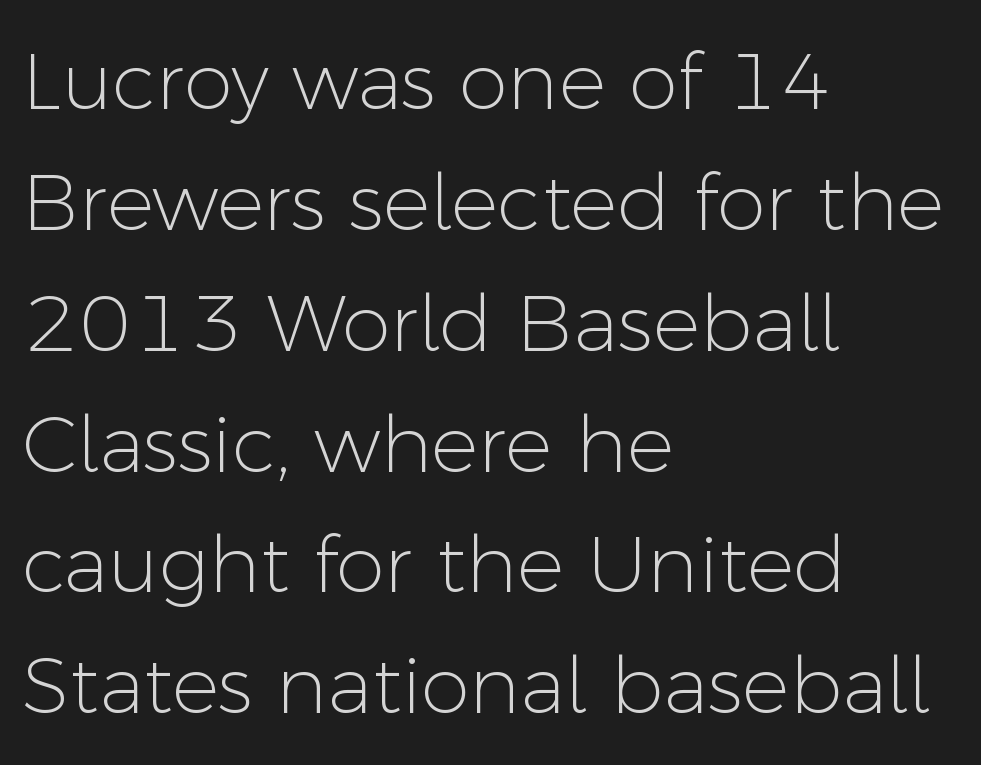
Q: Is the text bold? A: No.
Q: Is the text italic (slanted)? A: No, it is upright.
Q: Is the typeface a serif or a sans-serif typeface? A: Sans-serif.
Q: Is the text underlined? A: No.
Q: How is the paragraph aligned? A: Left-aligned.
Q: Is the spacing between letters normal or unusually wide? A: Normal.
Q: Is the spacing between lines tight, normal or loose? A: Normal.
Q: Width (condensed, normal, or wide)? A: Normal.
Q: Stroke contrast? A: Low.
Q: x-height? A: Medium.
Q: Monospaced? A: No.
